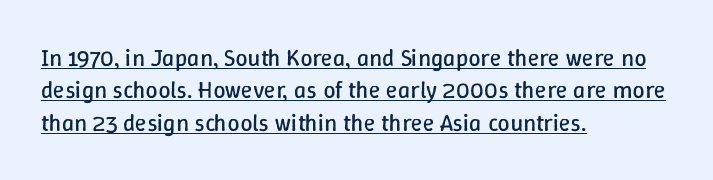
{"italic": "no", "bold": "no", "underline": "yes", "align": "left", "line_spacing": "normal", "line_spacing_ratio": 1.35, "letter_spacing": "normal", "letter_spacing_em": 0.0, "glyph_px": 24}
